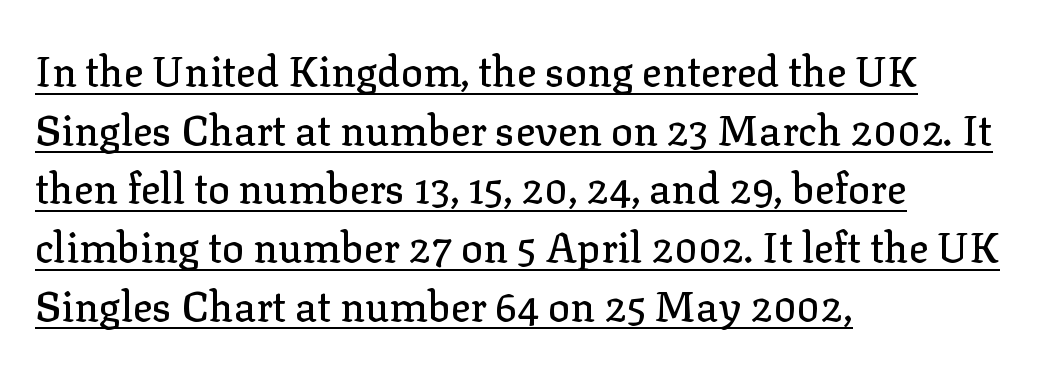
Here the designer chose a conventional face with non-uniform glyph widths. The block of text has a typical density, with ordinary space between rows. No italicization has been applied; the sample stays upright. A typesetter would call this zero additional tracking.
